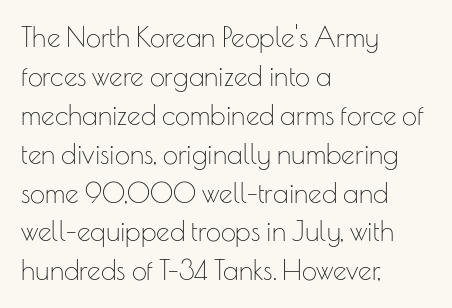
Nothing heavy about these letters — not bold at all. The block of text has a typical density, with ordinary space between rows. Posture: straight, roman, zero tilt. Quick note: underline off. The letterforms sit shoulder to shoulder at normal distance.
